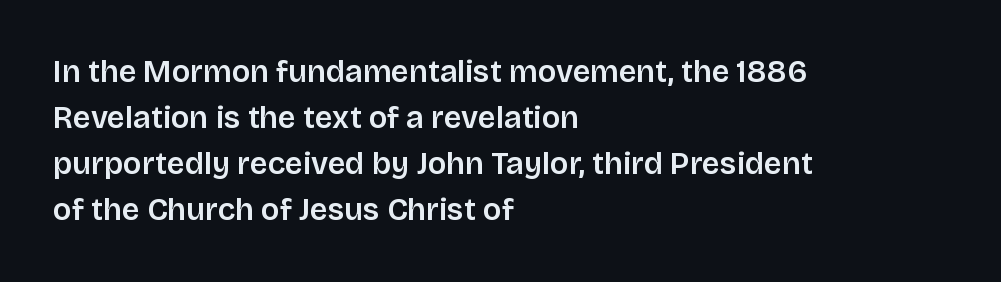
The image shows 31 px sans-serif type, upright; set left-aligned, normal line spacing (1.48x), normal letter spacing, not underlined; low stroke contrast and a large x-height.
